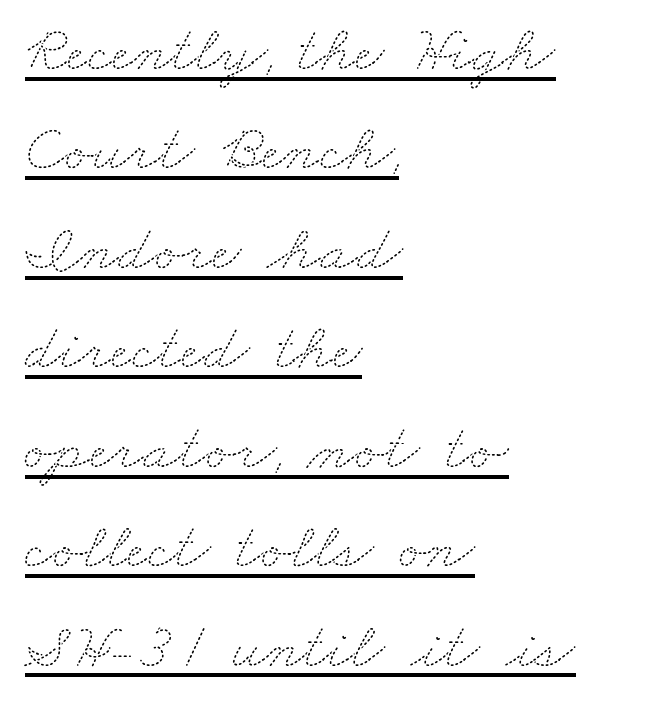
Q: Is the text bold? A: No.
Q: Is the text underlined? A: Yes.
Q: How is the paragraph aligned? A: Left-aligned.
Q: Is the spacing between letters normal or unusually wide? A: Normal.
Q: Is the spacing between lines tight, normal or loose? A: Normal.
Q: Width (condensed, normal, or wide)? A: Wide.
Q: Stroke contrast? A: Medium.
Q: x-height? A: Small.
Q: Monospaced? A: No.
